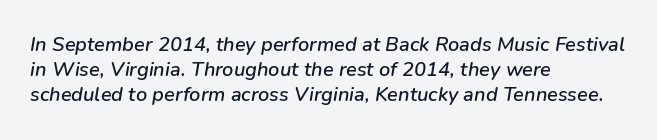
The image shows 20 px text type, italic (leaning right); set left-aligned, normal line spacing (1.26x), normal letter spacing, not underlined.
